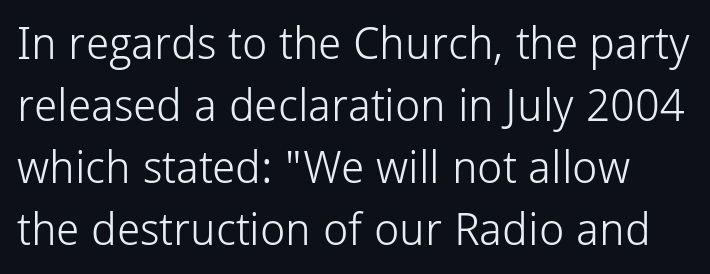
The image shows 45 px light sans-serif type, upright; set normal line spacing (1.38x), normal letter spacing, not underlined; low stroke contrast and a medium x-height.
